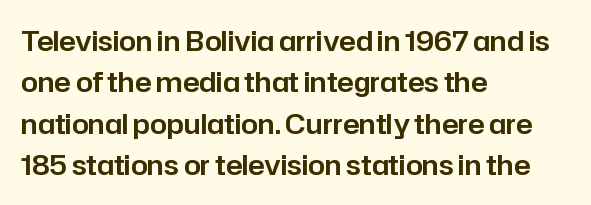
Successive baselines arrive at the customary interval. Short and long lines alike share a common starting point at left. Italic: no, the glyphs are upright roman. Short note: letters normally spaced. Quick note: underline off.
